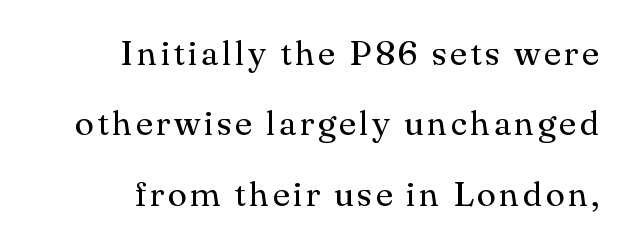
Unbolded letterforms with no extra heft. Does the lettering tilt? It doesn't — this is upright. The strip under each line holds only bare page. Widely set lines give the paragraph a tall, airy silhouette. Casual observation: everything's shoved over to the right.
